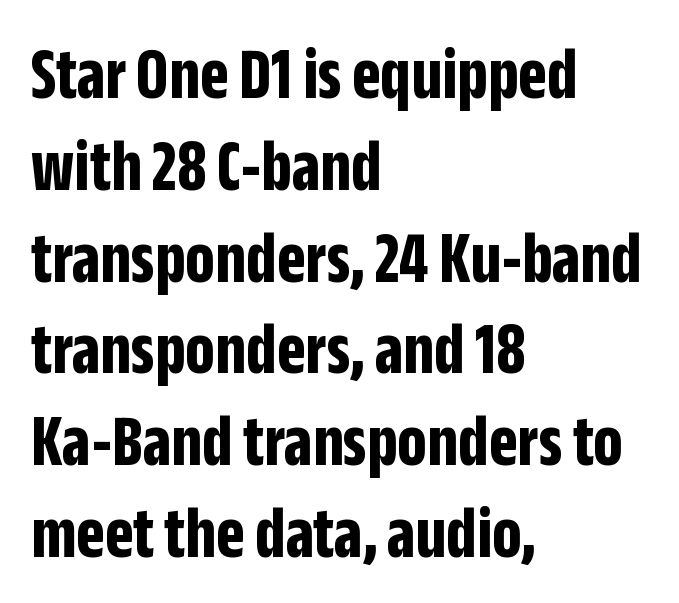
Q: Is the text bold? A: Yes.
Q: Is the text italic (slanted)? A: No, it is upright.
Q: Is the typeface a serif or a sans-serif typeface? A: Sans-serif.
Q: Is the text underlined? A: No.
Q: How is the paragraph aligned? A: Left-aligned.
Q: Is the spacing between letters normal or unusually wide? A: Normal.
Q: Width (condensed, normal, or wide)? A: Condensed.
Q: Stroke contrast? A: Low.
Q: x-height? A: Large.
Q: Monospaced? A: No.
